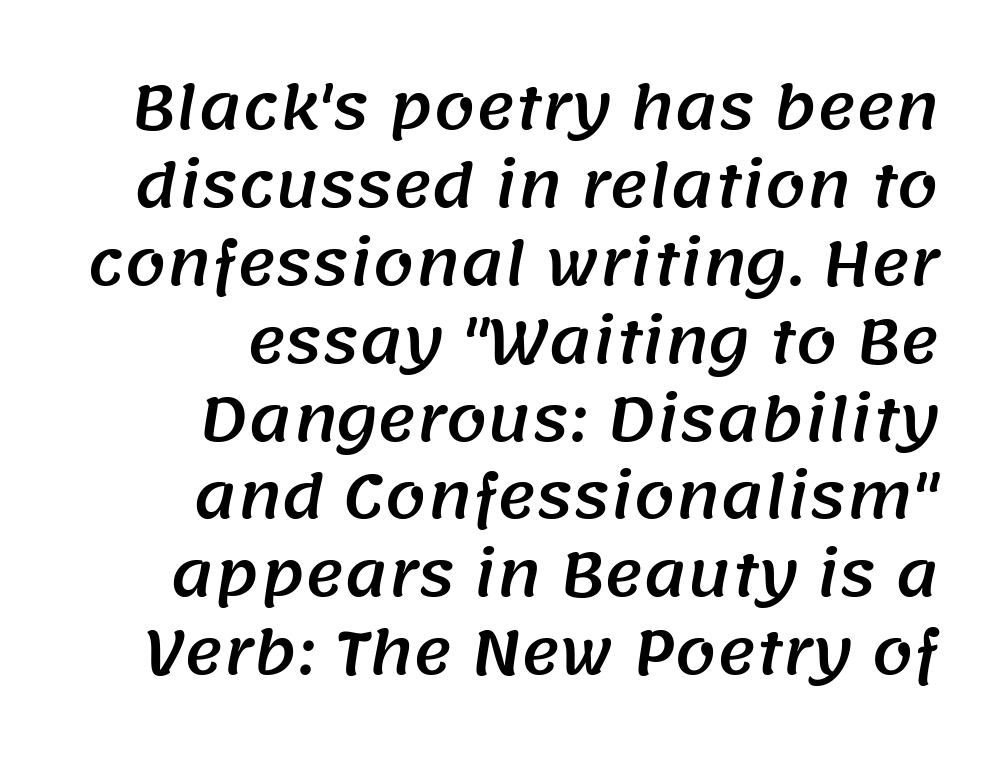
{"serif": "no", "width": "normal", "stroke_contrast": "medium", "x_height": "large", "monospaced": "no", "underline": "no", "align": "right", "line_spacing": "normal", "line_spacing_ratio": 1.32, "letter_spacing": "normal", "letter_spacing_em": 0.0, "glyph_px": 59}
